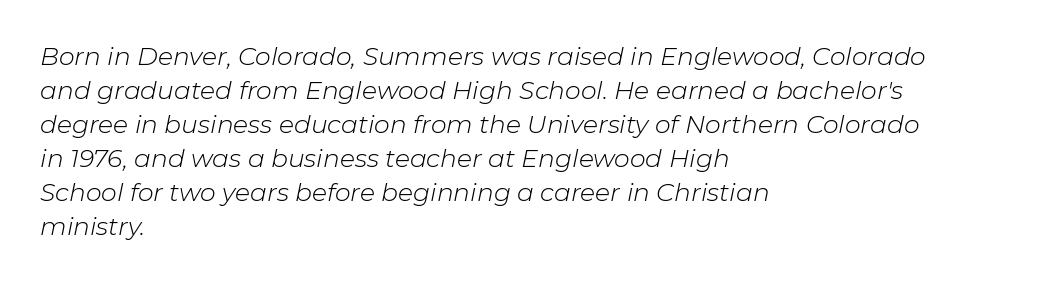
The font's italic variant was chosen for this text. The lines sit at an ordinary, default distance from one another. The words here are not underlined. The font is comparable to plain body text, perhaps lighter. A student would call this left alignment; a typographer would say flush left, rag right.
